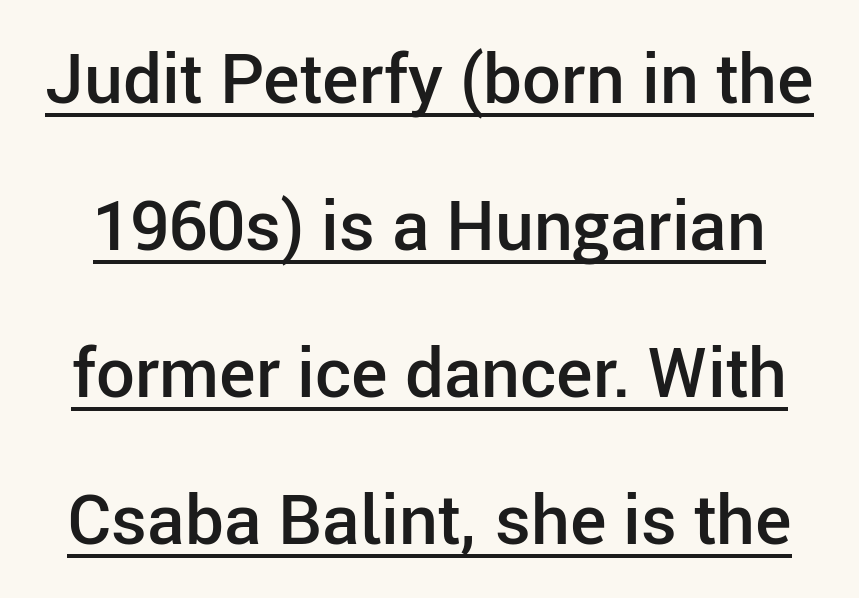
This sample has the flowing, uneven cadence of proportional lettering. Typographically, this falls in the sans-serif category. How heavy is the stroke? Medium-heavy — a semibold, shy of bold. In terms of leading, this rendering errs on the spacious side.
